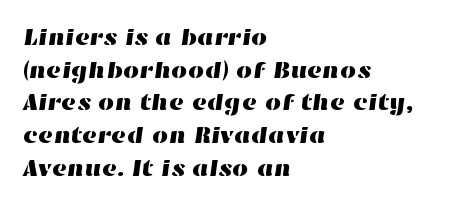
Q: Is the text underlined? A: No.
Q: How is the paragraph aligned? A: Left-aligned.
Q: Is the spacing between letters normal or unusually wide? A: Normal.
Q: Is the spacing between lines tight, normal or loose? A: Normal.
